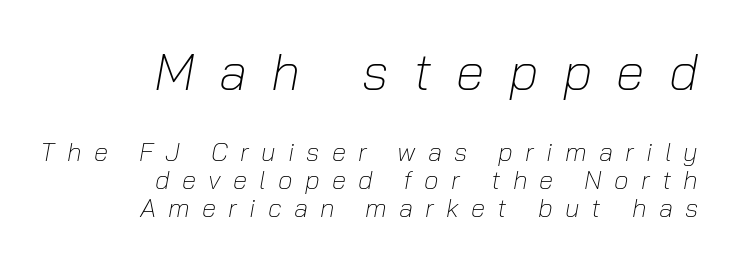
{"italic": "yes", "lean": "right", "slant_degrees": 10, "bold": "no", "weight": "light", "width": "normal", "stroke_contrast": "low", "x_height": "medium", "monospaced": "no", "underline": "no", "align": "right", "line_spacing": "tight", "line_spacing_ratio": 1.07, "letter_spacing": "wide", "letter_spacing_em": 0.47, "larger_block": "first", "size_ratio": 2.0, "glyph_px": 52}
